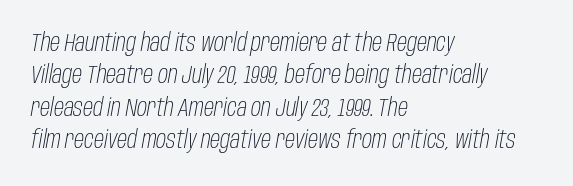
The zone under the glyphs is completely vacant. Alignment: flush left. Caption: face not bold, strokes unweighted. Slanted lettering throughout. The vertical gap from one line to the next is medium.
